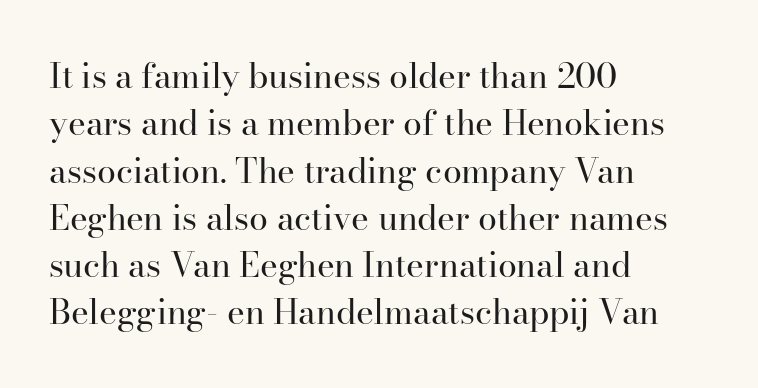
The image shows 34 px regular-weight serif type, upright; set left-aligned, normal line spacing (1.39x), normal letter spacing, not underlined; high stroke contrast and a small x-height.
